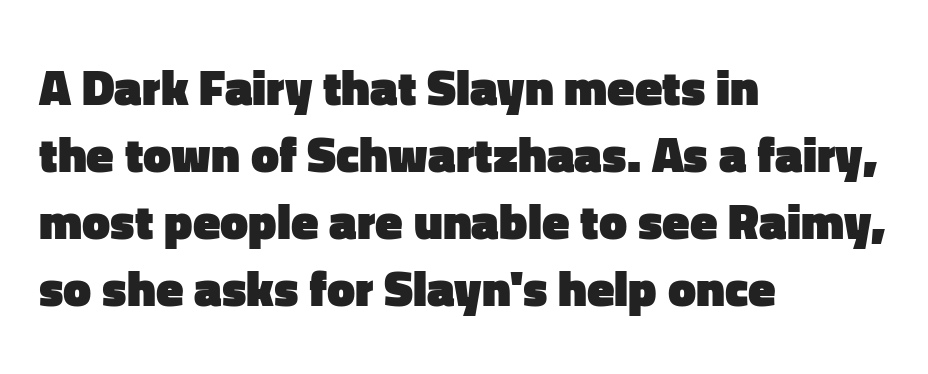
Q: Is the text bold? A: Yes.
Q: Is the text italic (slanted)? A: No, it is upright.
Q: Is the typeface a serif or a sans-serif typeface? A: Sans-serif.
Q: Is the text underlined? A: No.
Q: How is the paragraph aligned? A: Left-aligned.
Q: Is the spacing between letters normal or unusually wide? A: Normal.
Q: Is the spacing between lines tight, normal or loose? A: Normal.
Q: Width (condensed, normal, or wide)? A: Normal.
Q: Stroke contrast? A: Low.
Q: x-height? A: Medium.
Q: Monospaced? A: No.
